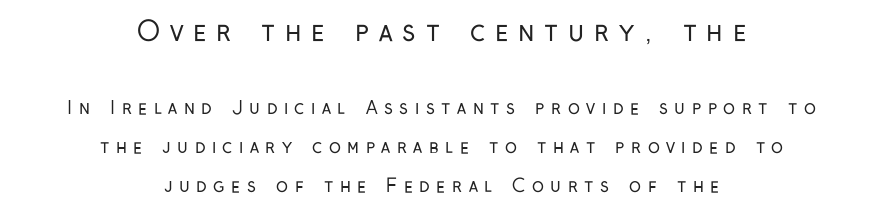
This is roman type, the default non-slanted kind. Compared with typical body copy, the letter spacing here is much looser. The strip under each line holds only bare page. These two chunks differ in scale, with the top chunk taking the larger measure. Widely set lines give the paragraph a tall, airy silhouette. The font sits on the lighter half of the weight spectrum, regular included.
